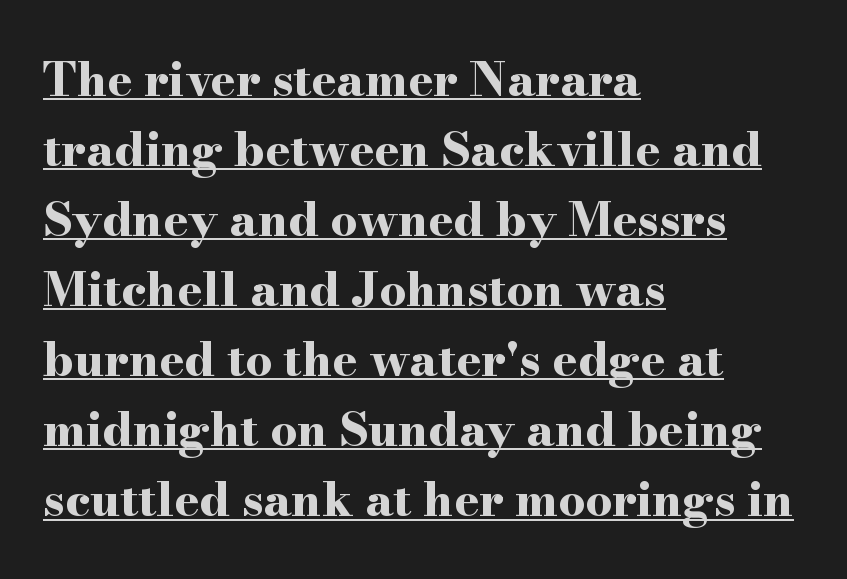
Regarding serifs, this sample has them. Each word holds together tightly as a unit, with standard inter-letter gaps. Is there an underline? Yes — a line sits under the letters. Caption: multi-line text, flush left, ragged right.
